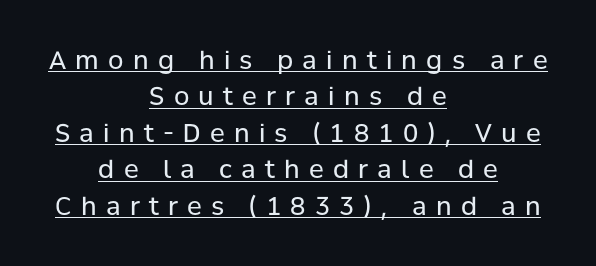
Beneath each row of characters lies a ruled line. Is the block centered? Yes — each line is placed symmetrically about the middle. Caption: expanded tracking, letters set apart. Caption: face not bold, strokes unweighted. Does the leading feel generous? No, just average. The lettering holds an erect, upright posture throughout.
